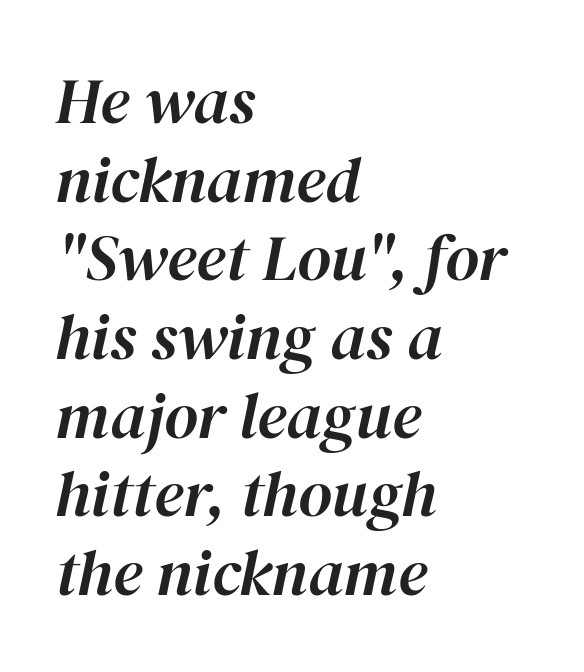
Q: Is the text italic (slanted)? A: Yes, it leans right by about 12 degrees.
Q: Is the text underlined? A: No.
Q: How is the paragraph aligned? A: Left-aligned.
Q: Is the spacing between letters normal or unusually wide? A: Normal.
Q: Width (condensed, normal, or wide)? A: Normal.
Q: Stroke contrast? A: High.
Q: x-height? A: Medium.
Q: Monospaced? A: No.
